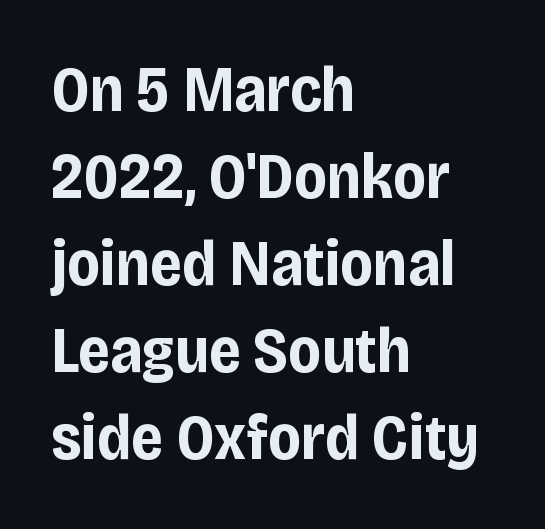
The letterforms sit shoulder to shoulder at normal distance. Glance below the letters and you will spot only blank space. Note: no serifs on the glyphs. These lines are set flush left with a ragged right edge.
